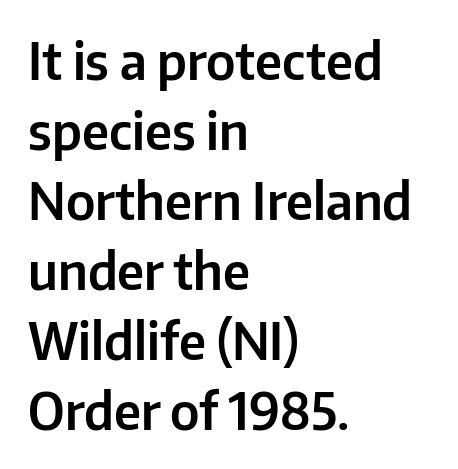
Q: Is the text italic (slanted)? A: No, it is upright.
Q: Is the typeface a serif or a sans-serif typeface? A: Sans-serif.
Q: Is the text underlined? A: No.
Q: How is the paragraph aligned? A: Left-aligned.
Q: Is the spacing between letters normal or unusually wide? A: Normal.
Q: Is the spacing between lines tight, normal or loose? A: Normal.
Q: Width (condensed, normal, or wide)? A: Normal.
Q: Stroke contrast? A: Low.
Q: x-height? A: Medium.
Q: Monospaced? A: No.
